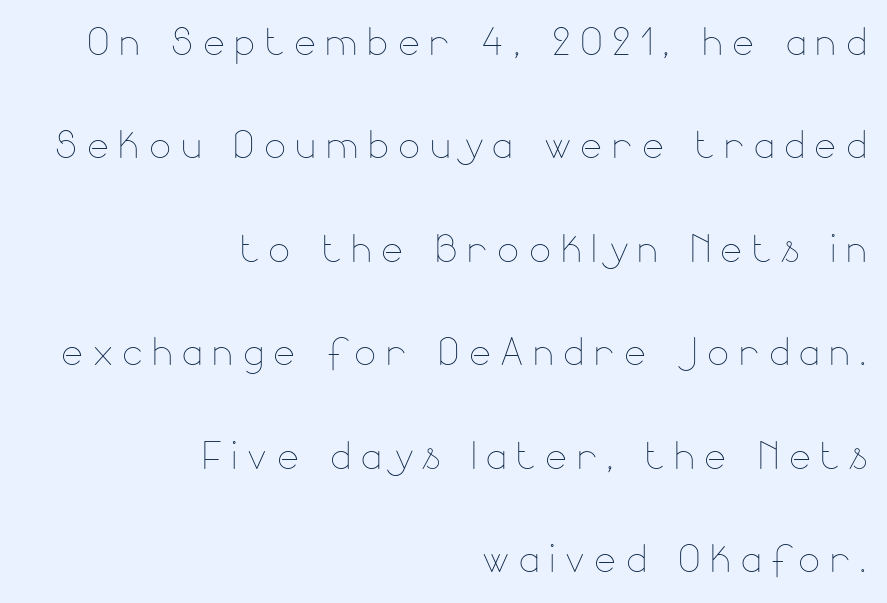
Stems here are at most as thick as an everyday book face. The leading is generous, giving the passage an open texture. Upright lettering throughout. Looks like regular typesetting: each glyph gets only the width it needs. A student would call this right alignment; a typographer would say flush right, rag left. A bare baseline throughout the passage.
